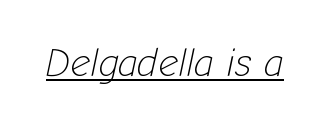
Q: Is the text bold? A: No.
Q: Is the text italic (slanted)? A: Yes, it leans right by about 12 degrees.
Q: Is the text underlined? A: Yes.
Q: Is the spacing between letters normal or unusually wide? A: Normal.
Q: Width (condensed, normal, or wide)? A: Normal.
Q: Stroke contrast? A: Low.
Q: x-height? A: Medium.
Q: Monospaced? A: No.
